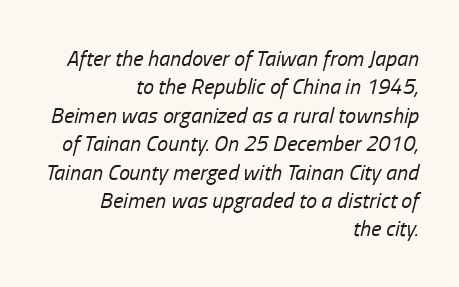
{"italic": "yes", "lean": "right", "slant_degrees": 13, "bold": "no", "underline": "no", "align": "right", "line_spacing": "normal", "line_spacing_ratio": 1.29, "letter_spacing": "normal", "letter_spacing_em": 0.0, "glyph_px": 22}
